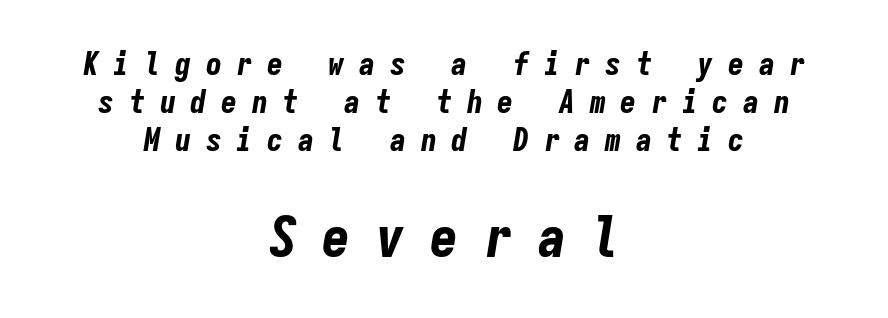
{"italic": "yes", "lean": "right", "slant_degrees": 9, "bold": "yes", "weight": "bold", "width": "condensed", "stroke_contrast": "low", "x_height": "medium", "monospaced": "yes", "underline": "no", "align": "center", "line_spacing_ratio": 1.18, "letter_spacing": "wide", "letter_spacing_em": 0.46, "larger_block": "second", "size_ratio": 1.75, "glyph_px": 56}
